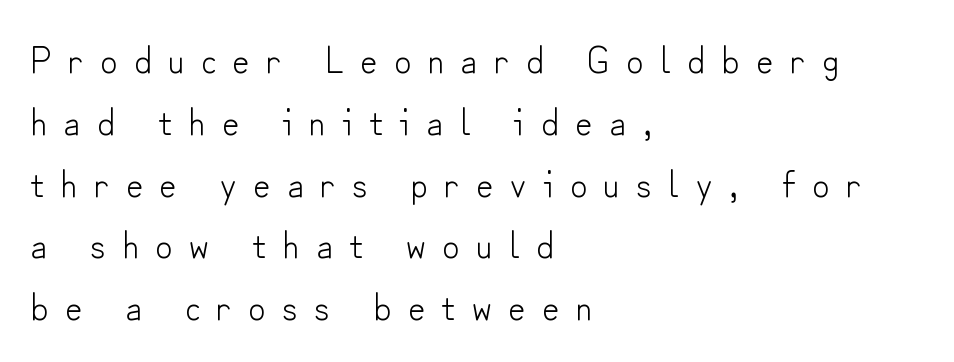
The image shows 37 px light sans-serif type, upright; set left-aligned, normal line spacing (1.67x), unusually wide letter spacing (+0.45 em), not underlined; low stroke contrast and a small x-height.
